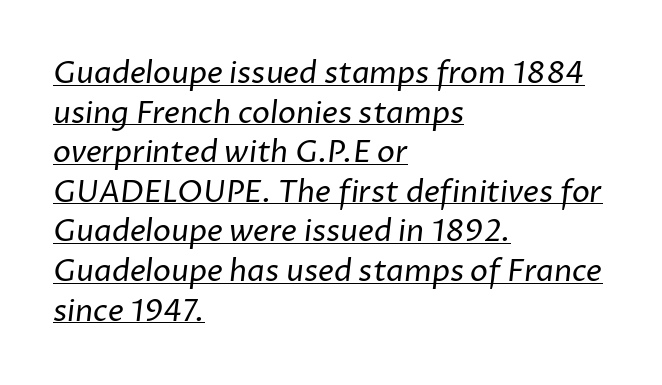
Vertical stems look standard width or narrower in stroke. Reading down the block, your eye returns to a fixed left position each line. Vertically, the passage feels balanced, rows spaced as you'd expect. The horizontal fit of the characters is conventional and even. This sample has the flowing, uneven cadence of proportional lettering. Every word sits above its own underline.
